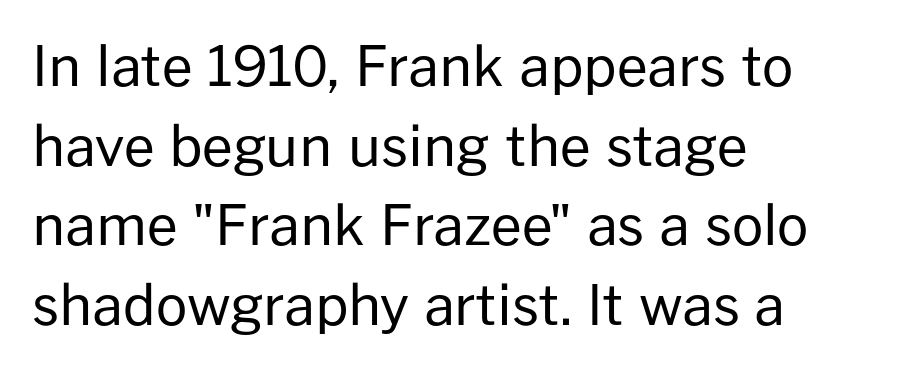
The image shows 55 px regular-weight sans-serif type, upright; set left-aligned, normal line spacing (1.45x), normal letter spacing, not underlined; low stroke contrast and a medium x-height.
